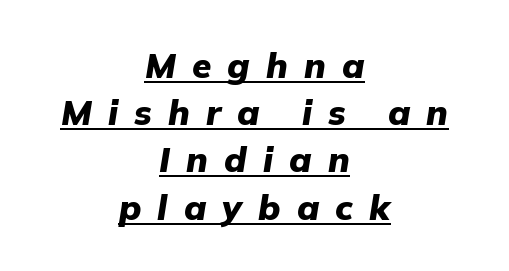
The image shows 35 px heavy type, italic (leaning right); set centered, normal line spacing (1.35x), unusually wide letter spacing (+0.46 em), underlined; low stroke contrast and a medium x-height.
